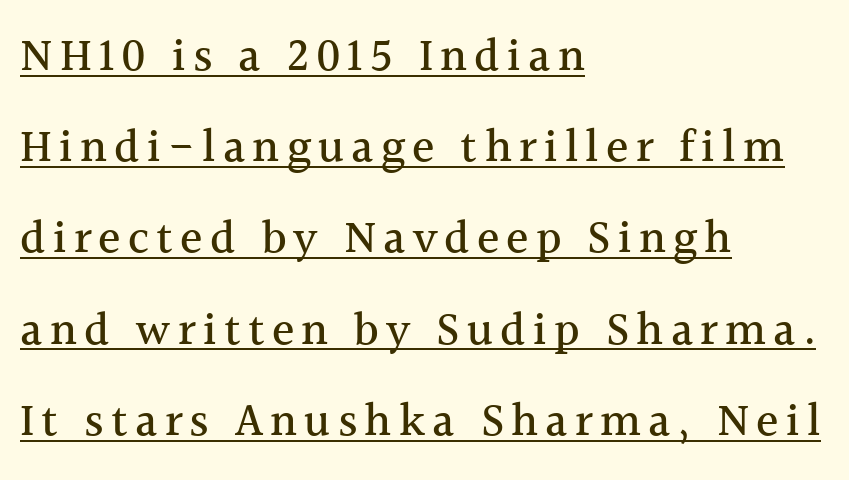
{"serif": "yes", "italic": "no", "width": "normal", "x_height": "medium", "monospaced": "no", "underline": "yes", "align": "left", "line_spacing": "loose", "line_spacing_ratio": 1.94, "glyph_px": 47}
